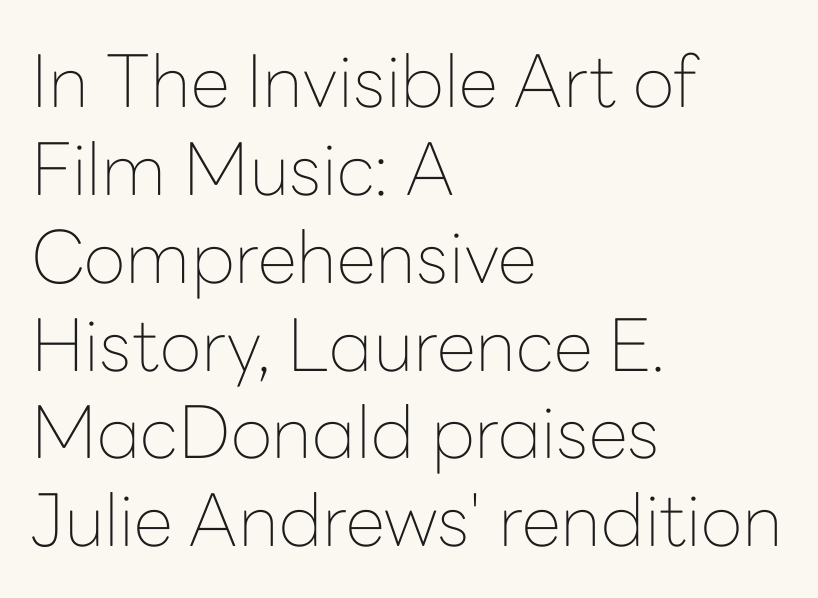
Q: Is the text bold? A: No.
Q: Is the text italic (slanted)? A: No, it is upright.
Q: Is the typeface a serif or a sans-serif typeface? A: Sans-serif.
Q: Is the text underlined? A: No.
Q: How is the paragraph aligned? A: Left-aligned.
Q: Is the spacing between letters normal or unusually wide? A: Normal.
Q: Width (condensed, normal, or wide)? A: Normal.
Q: Stroke contrast? A: Low.
Q: x-height? A: Medium.
Q: Monospaced? A: No.
